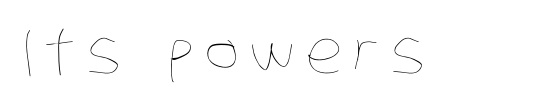
Q: Is the text bold? A: No.
Q: Is the text underlined? A: No.
Q: Width (condensed, normal, or wide)? A: Condensed.
Q: Stroke contrast? A: Low.
Q: x-height? A: Large.
Q: Monospaced? A: No.
